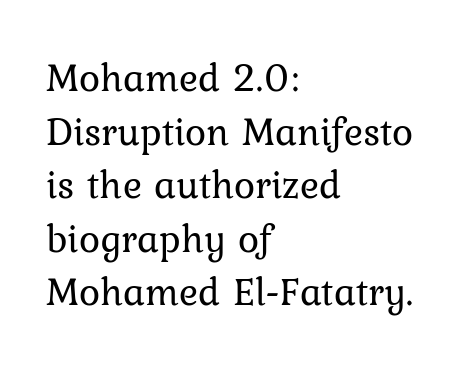
{"italic": "no", "bold": "no", "weight": "regular", "width": "normal", "stroke_contrast": "low", "x_height": "medium", "monospaced": "no", "underline": "no", "align": "left", "line_spacing": "normal", "line_spacing_ratio": 1.34, "letter_spacing": "normal", "letter_spacing_em": 0.0, "glyph_px": 40}
